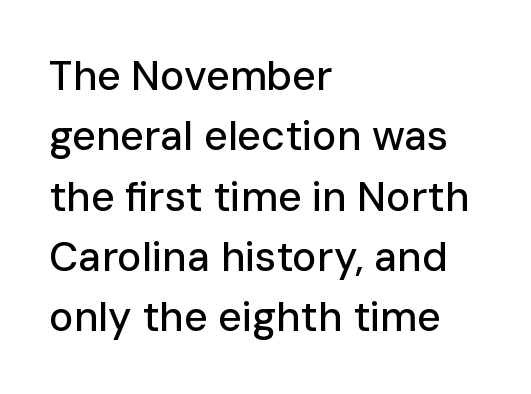
Q: Is the text italic (slanted)? A: No, it is upright.
Q: Is the typeface a serif or a sans-serif typeface? A: Sans-serif.
Q: Is the text underlined? A: No.
Q: How is the paragraph aligned? A: Left-aligned.
Q: Is the spacing between letters normal or unusually wide? A: Normal.
Q: Is the spacing between lines tight, normal or loose? A: Normal.
Q: Width (condensed, normal, or wide)? A: Normal.
Q: Stroke contrast? A: Low.
Q: x-height? A: Medium.
Q: Monospaced? A: No.
